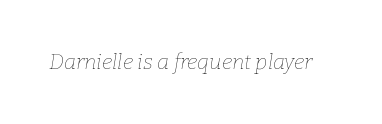
The image shows 21 px text type, italic (leaning right); set normal letter spacing, not underlined.
